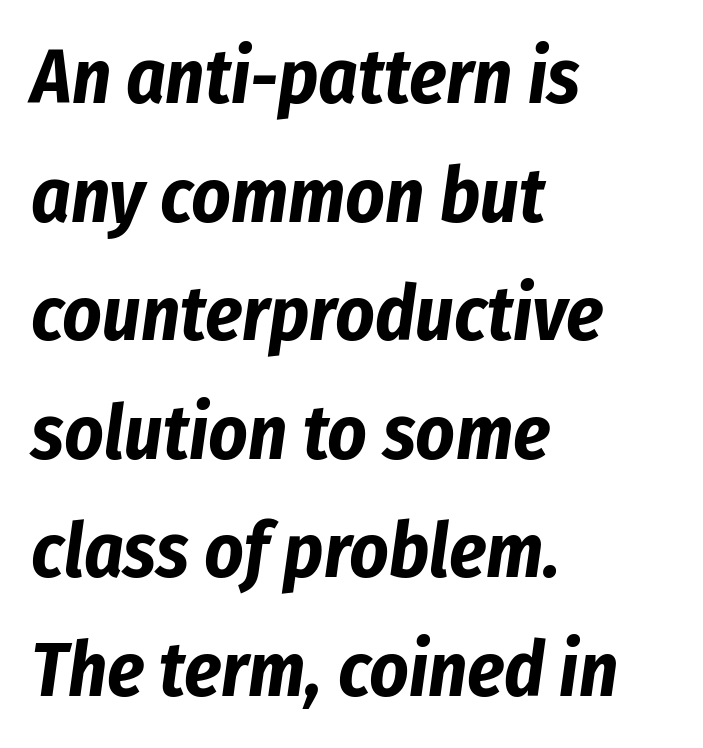
Reading down the block, your eye returns to a fixed left position each line. The gap between lines stays unmarked. Slanted lettering throughout. Strong, thick strokes mark this as bold type.
